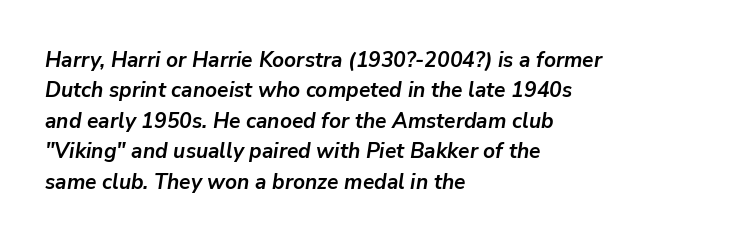
The image shows 21 px bold type, italic (leaning right); set left-aligned, normal line spacing (1.45x), normal letter spacing, not underlined.
